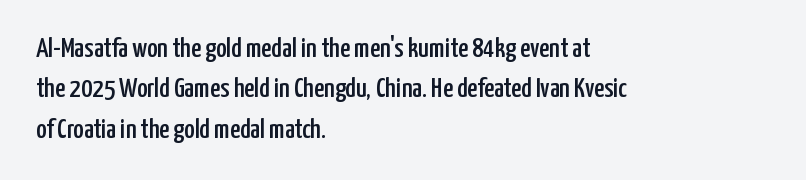
{"serif": "no", "italic": "no", "width": "condensed", "stroke_contrast": "low", "x_height": "medium", "monospaced": "no", "underline": "no", "align": "left", "line_spacing": "normal", "line_spacing_ratio": 1.44, "letter_spacing": "normal", "letter_spacing_em": 0.0, "glyph_px": 28}
